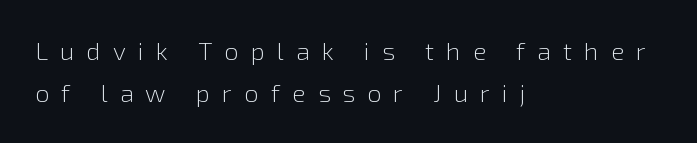
{"italic": "no", "bold": "no", "underline": "no", "align": "left", "line_spacing": "normal", "line_spacing_ratio": 1.68, "letter_spacing": "wide", "letter_spacing_em": 0.49, "glyph_px": 25}
